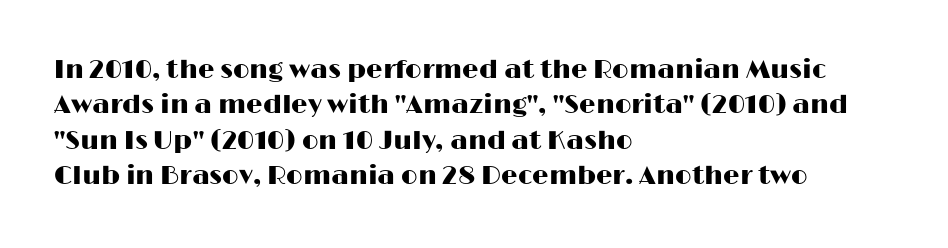
{"italic": "no", "underline": "no", "align": "left", "line_spacing": "normal", "line_spacing_ratio": 1.36, "letter_spacing": "normal", "letter_spacing_em": 0.0, "glyph_px": 26}
